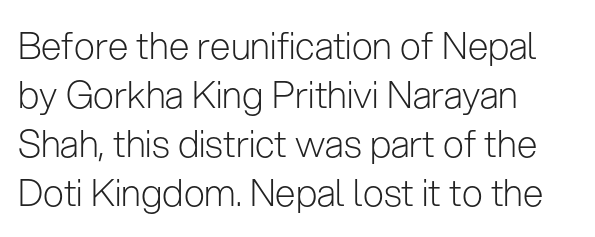
Q: Is the text bold? A: No.
Q: Is the text italic (slanted)? A: No, it is upright.
Q: Is the typeface a serif or a sans-serif typeface? A: Sans-serif.
Q: Is the text underlined? A: No.
Q: How is the paragraph aligned? A: Left-aligned.
Q: Is the spacing between letters normal or unusually wide? A: Normal.
Q: Is the spacing between lines tight, normal or loose? A: Normal.
Q: Width (condensed, normal, or wide)? A: Normal.
Q: Stroke contrast? A: Low.
Q: x-height? A: Medium.
Q: Monospaced? A: No.
